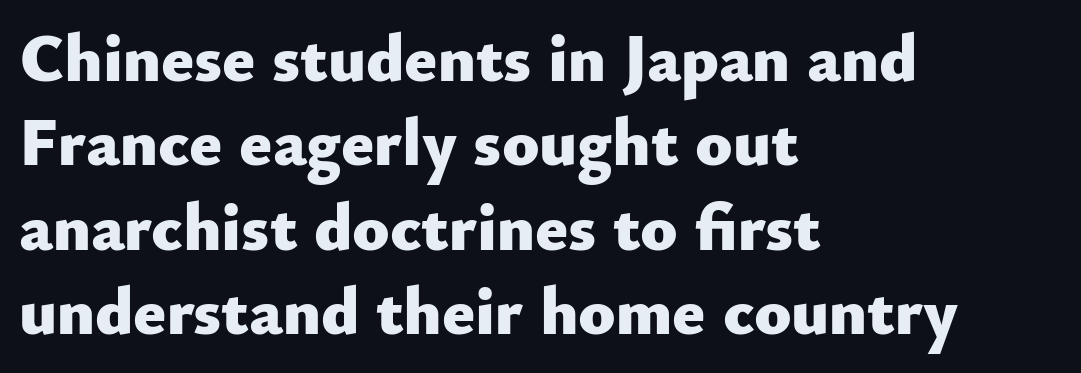
You could not count columns in this text — the font is proportionally spaced. These lines keep a tight, regular rhythm from letter to letter. The rag falls on the right side of this text block. Plain, unruled lines of type.
